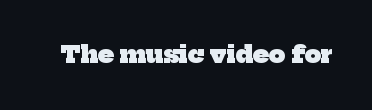
Compared with typical body copy, the letter spacing here is the same. A bare baseline throughout the passage. Chunky letters — that's bold for sure.
